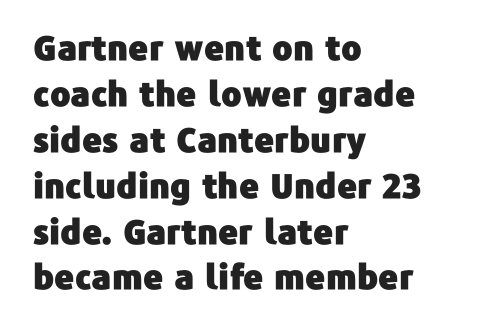
The space between consecutive lines is moderate. What kind of face is this? One without serifs — a sans. Every stem runs plumb, perpendicular to the baseline. Layout note: lines flush left. You could not count columns in this text — the font is proportionally spaced.
